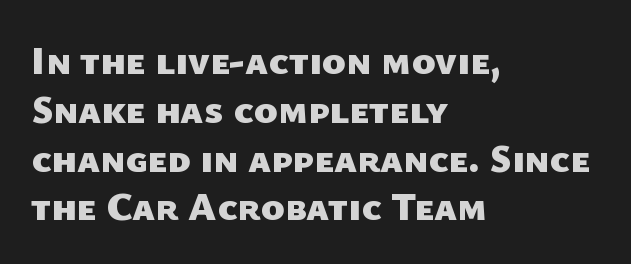
Decoration check: the copy has no underline. Regarding serifs, this sample does without them. The lines are quadded left. Short note: letters normally spaced.
